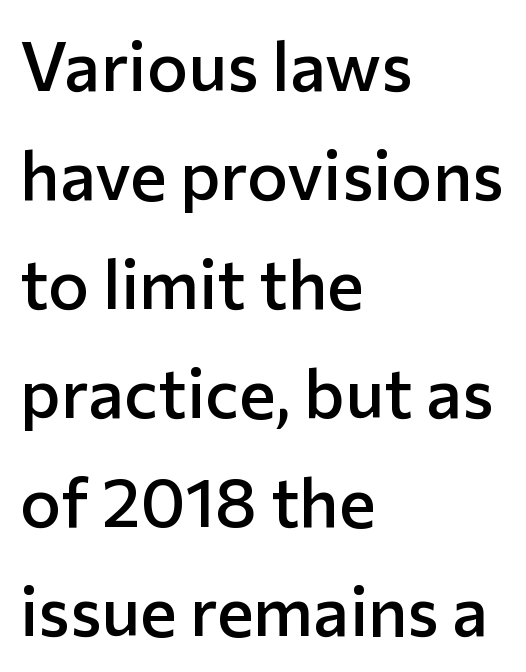
Underline: absent. Layout note: lines flush left. Unlike a traditional serif, this face leaves its strokes unadorned. These lines were composed using upright roman letters. The line-height multiplier appears to be the usual default. This sample has the flowing, uneven cadence of proportional lettering.
